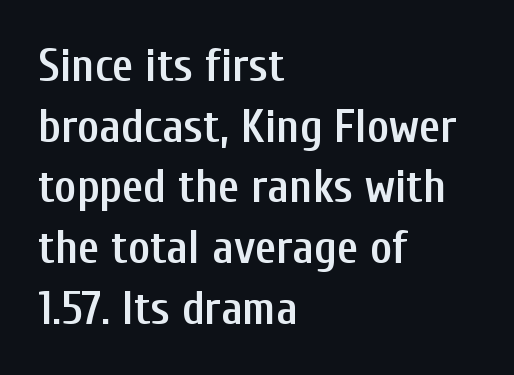
The image shows 47 px semibold, condensed sans-serif type, upright; set left-aligned, normal line spacing (1.29x), normal letter spacing, not underlined; low stroke contrast and a medium x-height.
